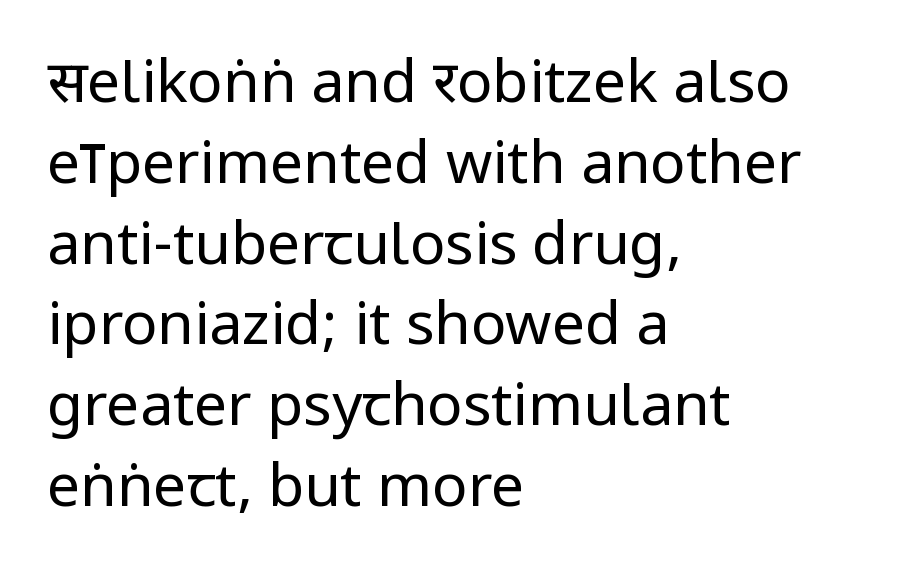
Q: Is the text bold? A: No.
Q: Is the text italic (slanted)? A: No, it is upright.
Q: Is the typeface a serif or a sans-serif typeface? A: Sans-serif.
Q: Is the text underlined? A: No.
Q: How is the paragraph aligned? A: Left-aligned.
Q: Is the spacing between letters normal or unusually wide? A: Normal.
Q: Is the spacing between lines tight, normal or loose? A: Normal.
Q: Width (condensed, normal, or wide)? A: Condensed.
Q: Stroke contrast? A: Low.
Q: x-height? A: Large.
Q: Monospaced? A: No.
